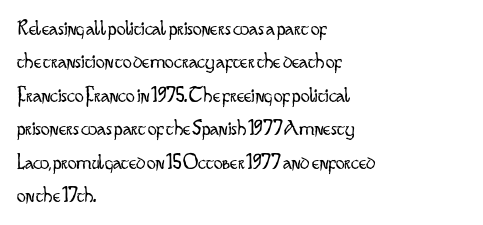
Q: Is the text bold? A: No.
Q: Is the text italic (slanted)? A: No, it is upright.
Q: Is the text underlined? A: No.
Q: How is the paragraph aligned? A: Left-aligned.
Q: Is the spacing between letters normal or unusually wide? A: Normal.
Q: Is the spacing between lines tight, normal or loose? A: Normal.
